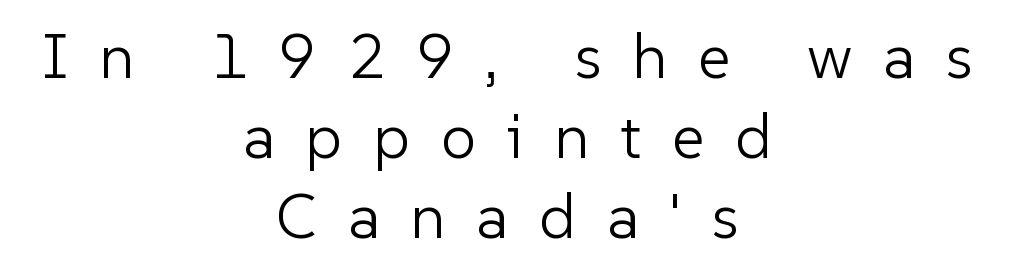
Q: Is the text bold? A: No.
Q: Is the text italic (slanted)? A: No, it is upright.
Q: Is the typeface a serif or a sans-serif typeface? A: Sans-serif.
Q: Is the text underlined? A: No.
Q: How is the paragraph aligned? A: Centered.
Q: Is the spacing between letters normal or unusually wide? A: Unusually wide.
Q: Is the spacing between lines tight, normal or loose? A: Normal.
Q: Width (condensed, normal, or wide)? A: Normal.
Q: Stroke contrast? A: Low.
Q: x-height? A: Medium.
Q: Monospaced? A: No.
